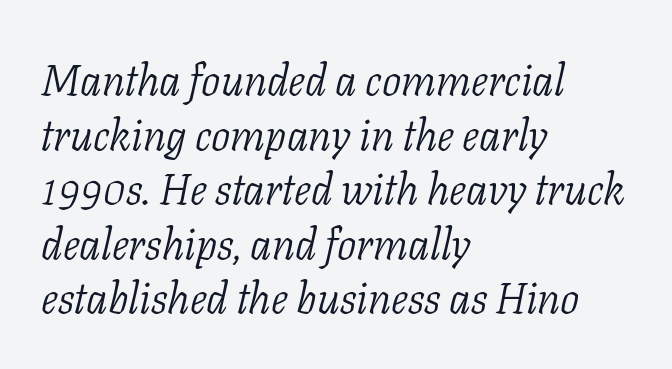
Q: Is the text bold? A: No.
Q: Is the text italic (slanted)? A: Yes, it leans right by about 11 degrees.
Q: Is the typeface a serif or a sans-serif typeface? A: Serif.
Q: Is the text underlined? A: No.
Q: How is the paragraph aligned? A: Left-aligned.
Q: Is the spacing between letters normal or unusually wide? A: Normal.
Q: Is the spacing between lines tight, normal or loose? A: Normal.
Q: Width (condensed, normal, or wide)? A: Normal.
Q: Stroke contrast? A: Low.
Q: x-height? A: Medium.
Q: Monospaced? A: No.
